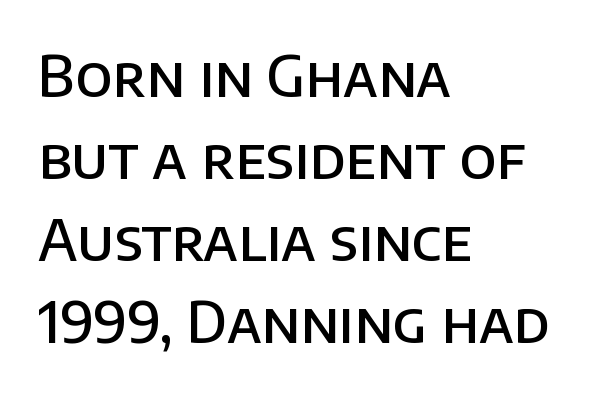
Nope, not italic — everything's standing straight. Does the weight exceed regular? Yes, but only to semibold. Check where the strokes stop: nothing finishes them off — pure sans. These lines stack with their left ends in a neat column. You could not count columns in this text — the font is proportionally spaced.
